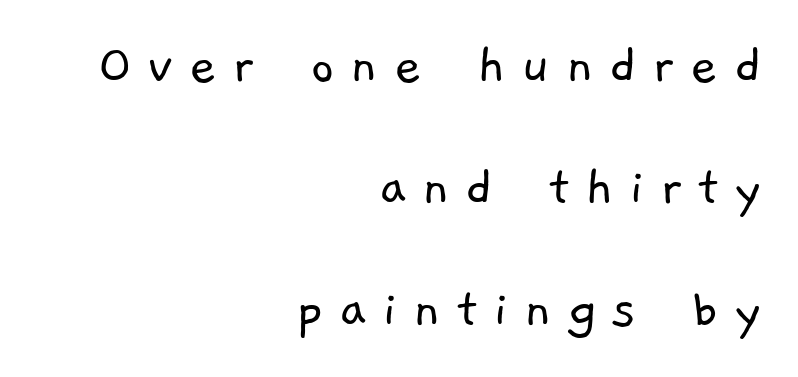
Q: Is the text bold? A: No.
Q: Is the typeface a serif or a sans-serif typeface? A: Sans-serif.
Q: Is the text underlined? A: No.
Q: How is the paragraph aligned? A: Right-aligned.
Q: Is the spacing between letters normal or unusually wide? A: Unusually wide.
Q: Is the spacing between lines tight, normal or loose? A: Loose.
Q: Width (condensed, normal, or wide)? A: Normal.
Q: Stroke contrast? A: Low.
Q: x-height? A: Medium.
Q: Monospaced? A: No.
